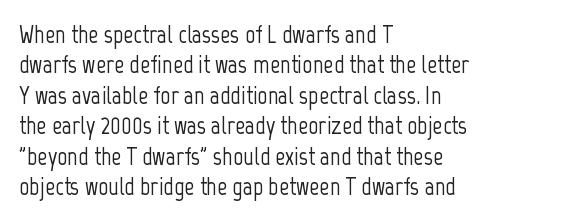
The image shows 25 px text type, upright; set left-aligned, line spacing 1.22x, normal letter spacing, not underlined.
